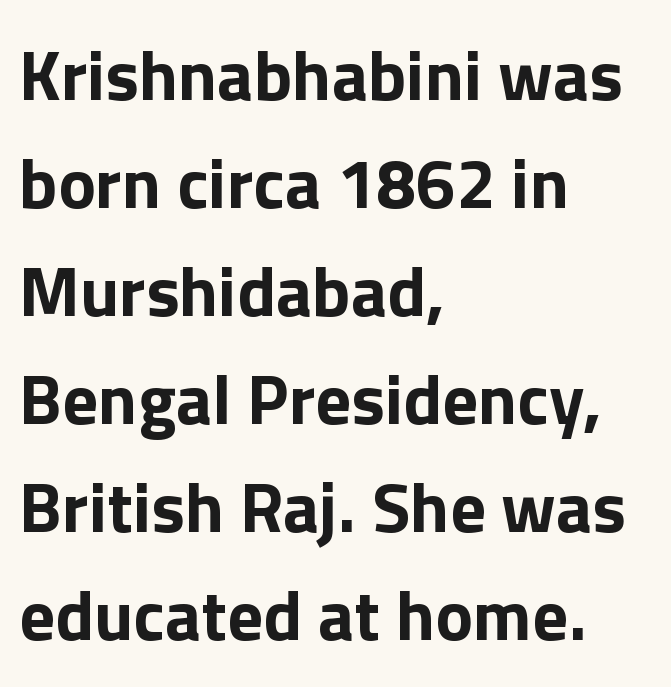
The image shows 71 px bold sans-serif type, upright; set left-aligned, normal line spacing (1.52x), normal letter spacing, not underlined; a medium x-height.
